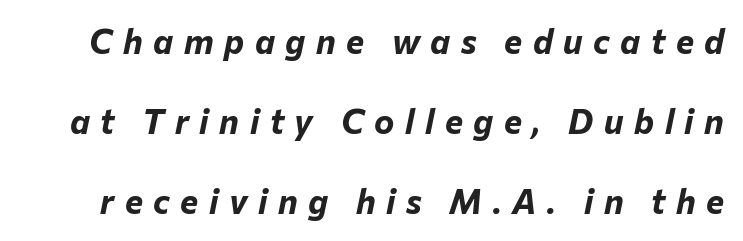
The image shows 34 px bold type, italic (leaning right); set loose line spacing (2.36x), unusually wide letter spacing (+0.31 em), not underlined; low stroke contrast and a medium x-height.
